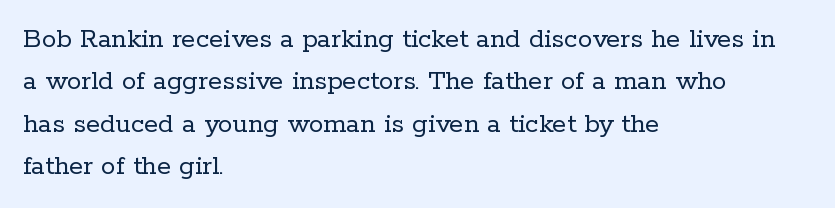
Q: Is the text bold? A: No.
Q: Is the text italic (slanted)? A: No, it is upright.
Q: Is the typeface a serif or a sans-serif typeface? A: Serif.
Q: Is the text underlined? A: No.
Q: How is the paragraph aligned? A: Left-aligned.
Q: Is the spacing between letters normal or unusually wide? A: Normal.
Q: Is the spacing between lines tight, normal or loose? A: Normal.
Q: Width (condensed, normal, or wide)? A: Normal.
Q: Stroke contrast? A: Low.
Q: x-height? A: Medium.
Q: Monospaced? A: No.
